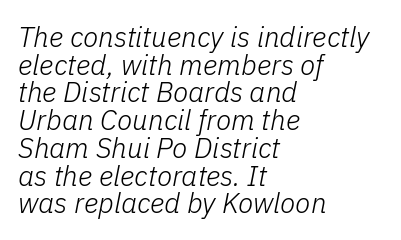
Style check: oblique. Rows of type sit shoulder to shoulder in the vertical direction. The strokes are not fattened; the text isn't bold. A clean baseline with only descenders dipping below it. The letters advance in unequal steps, a hallmark of proportional type.
